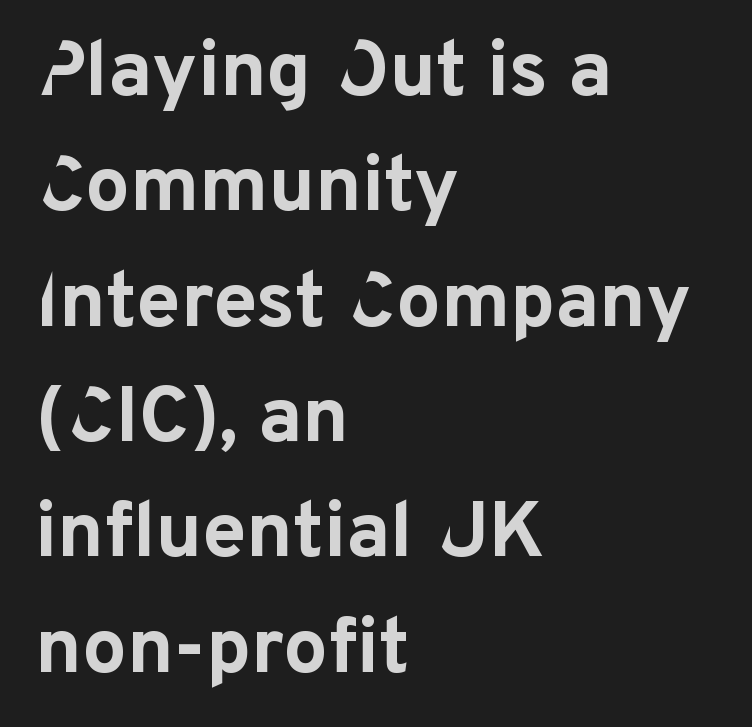
The image shows 79 px bold sans-serif type, upright; set left-aligned, normal line spacing (1.46x), normal letter spacing, not underlined; low stroke contrast and a medium x-height.
